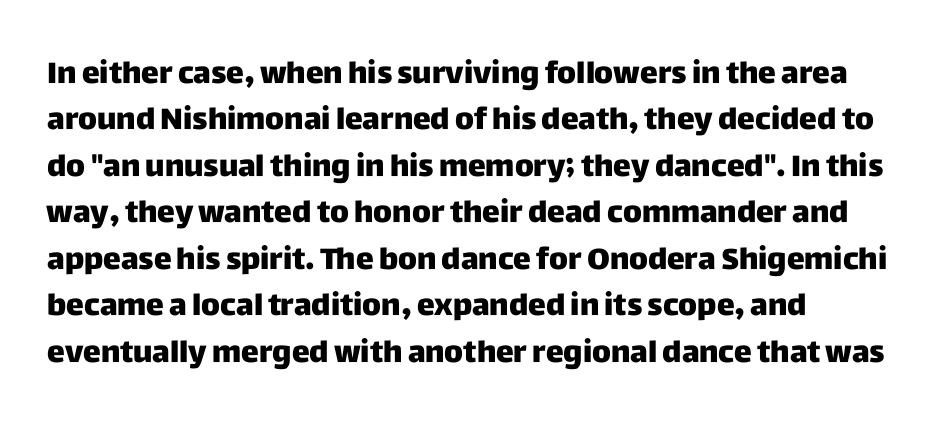
Q: Is the text bold? A: Yes.
Q: Is the text italic (slanted)? A: No, it is upright.
Q: Is the typeface a serif or a sans-serif typeface? A: Sans-serif.
Q: Is the text underlined? A: No.
Q: How is the paragraph aligned? A: Left-aligned.
Q: Is the spacing between letters normal or unusually wide? A: Normal.
Q: Is the spacing between lines tight, normal or loose? A: Normal.
Q: Width (condensed, normal, or wide)? A: Normal.
Q: Stroke contrast? A: Low.
Q: x-height? A: Large.
Q: Monospaced? A: No.
